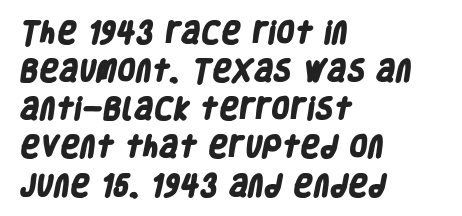
The rag falls on the right side of this text block. No extra tracking has been applied to these lines. If you measured baseline to baseline, you'd find a middling distance. In terms of weight, the rendering is a true, heavy bold. Letters rest on an invisible, unmarked baseline.
